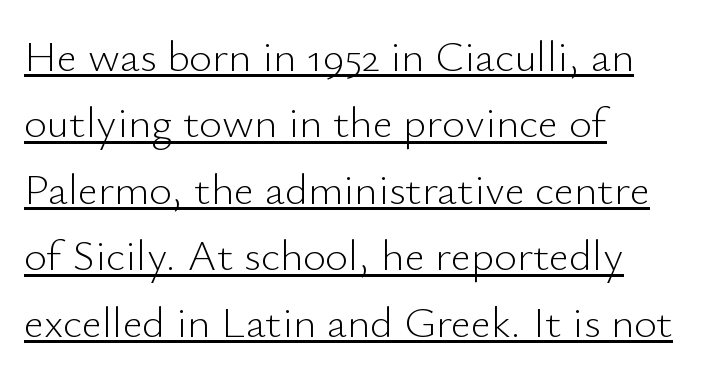
The image shows 44 px light sans-serif type, upright; set left-aligned, normal line spacing (1.51x), normal letter spacing, underlined; low stroke contrast and a small x-height.
